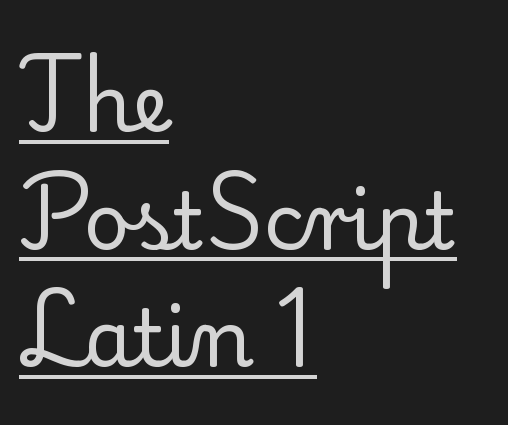
The image shows 79 px regular-weight serif type, upright; set left-aligned, normal line spacing (1.49x), normal letter spacing, underlined; low stroke contrast and a small x-height.
